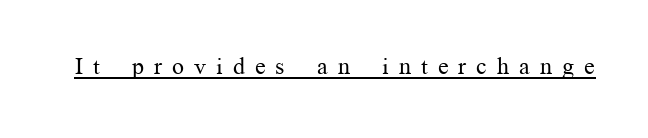
Q: Is the text bold? A: No.
Q: Is the text italic (slanted)? A: No, it is upright.
Q: Is the text underlined? A: Yes.
Q: Is the spacing between letters normal or unusually wide? A: Unusually wide.
